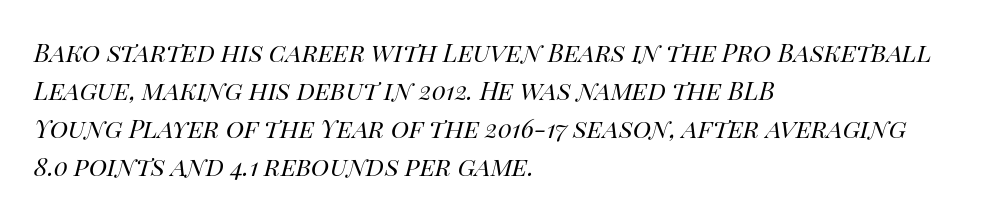
The image shows 25 px text type, italic (leaning right); set left-aligned, normal line spacing (1.52x), normal letter spacing, not underlined.
